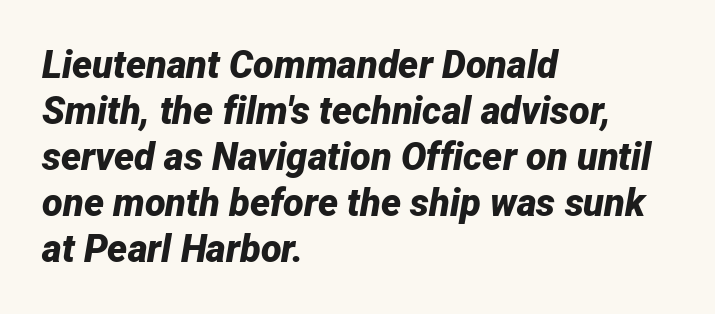
The image shows 38 px bold type, italic (leaning right); set left-aligned, line spacing 1.21x, normal letter spacing, not underlined; low stroke contrast and a medium x-height.
